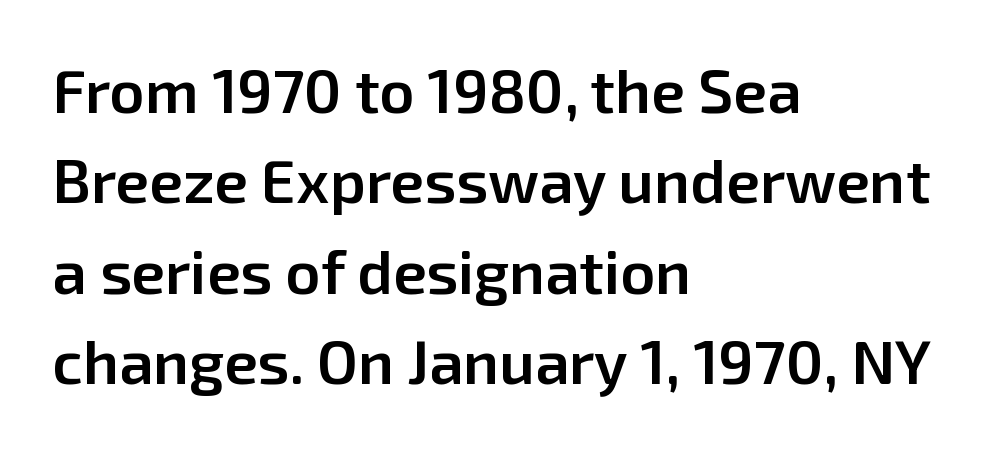
{"serif": "no", "italic": "no", "bold": "semi", "weight": "semibold", "width": "normal", "stroke_contrast": "low", "x_height": "medium", "monospaced": "no", "underline": "no", "align": "left", "line_spacing": "normal", "line_spacing_ratio": 1.48, "letter_spacing": "normal", "letter_spacing_em": 0.0, "glyph_px": 61}
